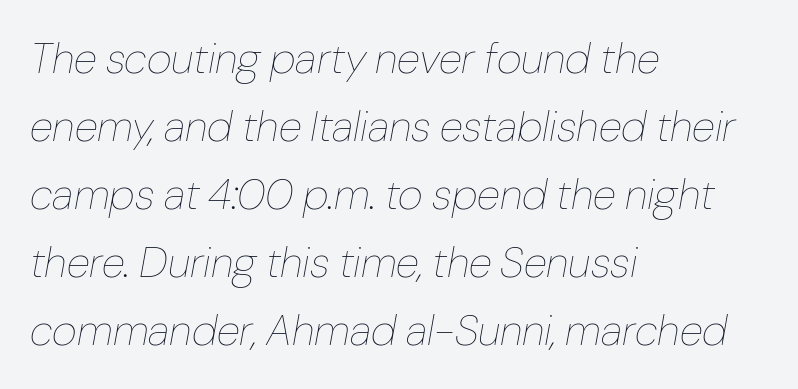
The image shows 43 px thin type, italic (leaning right); set left-aligned, normal line spacing (1.58x), normal letter spacing, not underlined; low stroke contrast and a medium x-height.
